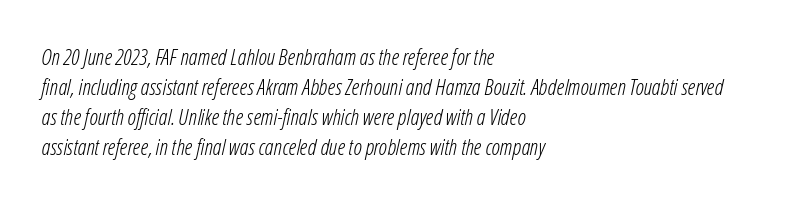
Q: Is the text bold? A: No.
Q: Is the text italic (slanted)? A: Yes, it leans right by about 12 degrees.
Q: Is the text underlined? A: No.
Q: How is the paragraph aligned? A: Left-aligned.
Q: Is the spacing between letters normal or unusually wide? A: Normal.
Q: Is the spacing between lines tight, normal or loose? A: Normal.
